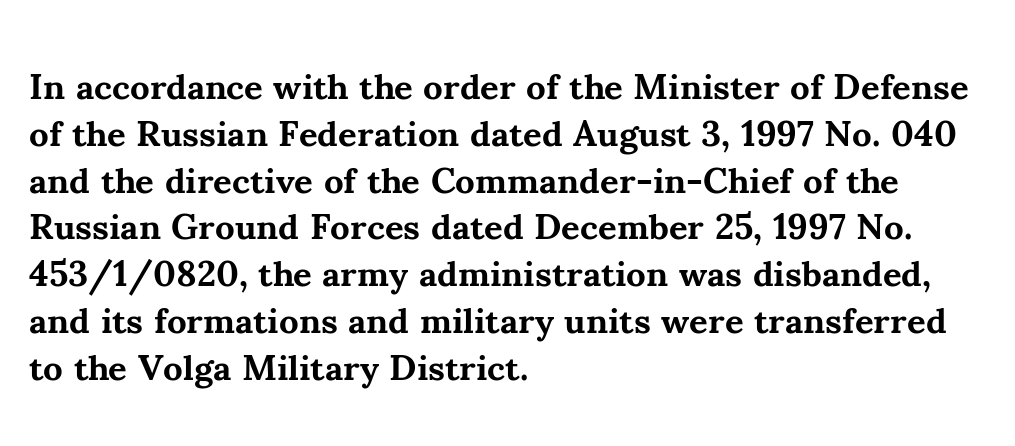
Posture: straight, roman, zero tilt. These lines keep a tight, regular rhythm from letter to letter. Words float on clear page, feet unadorned. The text block is weighted toward the left margin, trailing off unevenly rightward.
